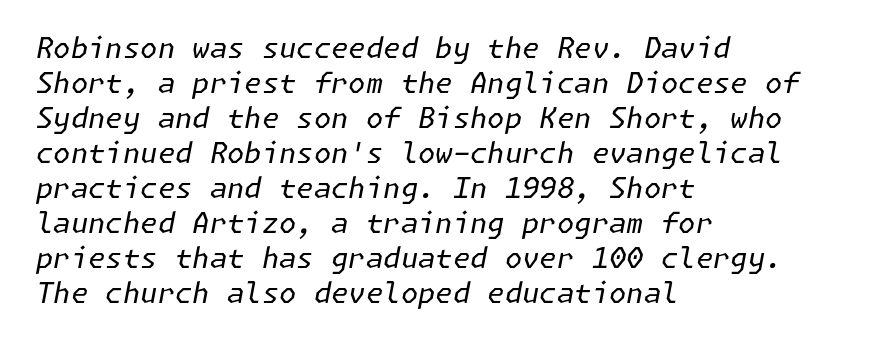
The image shows 28 px regular-weight type, italic (leaning right); set left-aligned, normal line spacing (1.25x), normal letter spacing, not underlined; low stroke contrast and a medium x-height.
